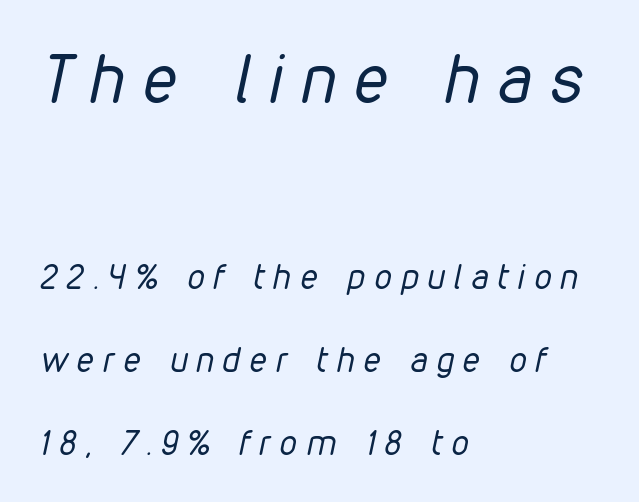
The image shows 67 px regular-weight, condensed type, italic (leaning right); set left-aligned, loose line spacing (2.44x), unusually wide letter spacing (+0.28 em), not underlined; the first (top) block is 1.97x larger; low stroke contrast and a medium x-height.
